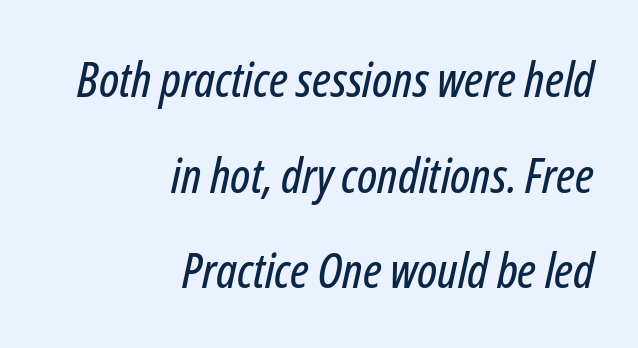
Vertically, the passage feels expansive, rows floating well apart. Check the space under the baseline: it is left empty. The letterforms sit shoulder to shoulder at normal distance. Is the type slanted? Yes — the strokes lean at a clear angle. Layout note: lines flush right.
